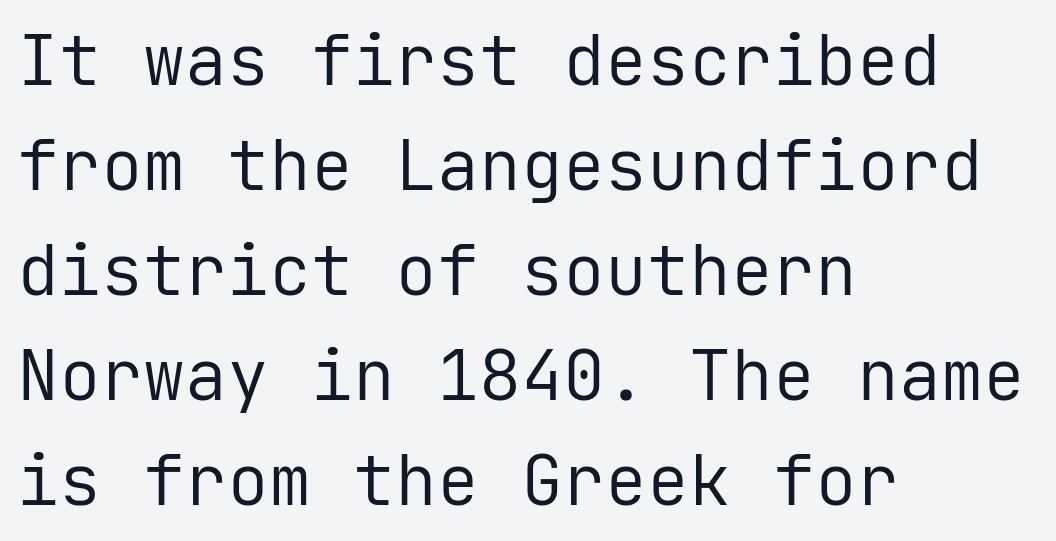
Where is the straight margin? On the left. Underlining? Definitely not there. A typesetter would call this leading conventional body-copy spacing. The typeface chosen for these lines omits serifs. These lines keep a tight, regular rhythm from letter to letter.
